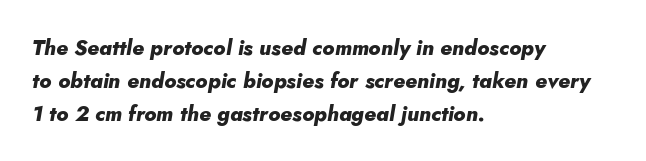
The image shows 21 px bold type, italic (leaning right); set left-aligned, normal line spacing (1.56x), normal letter spacing, not underlined.
